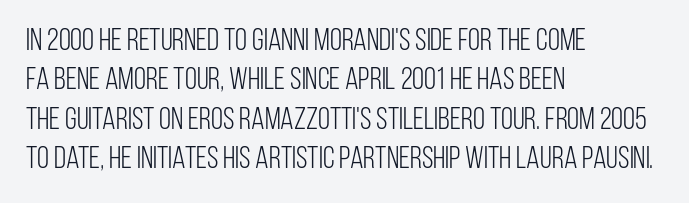
{"serif": "no", "italic": "no", "bold": "no", "weight": "light", "width": "condensed", "stroke_contrast": "low", "x_height": "large", "monospaced": "no", "underline": "no", "align": "left", "line_spacing": "normal", "line_spacing_ratio": 1.27, "letter_spacing": "normal", "letter_spacing_em": 0.0, "glyph_px": 31}
